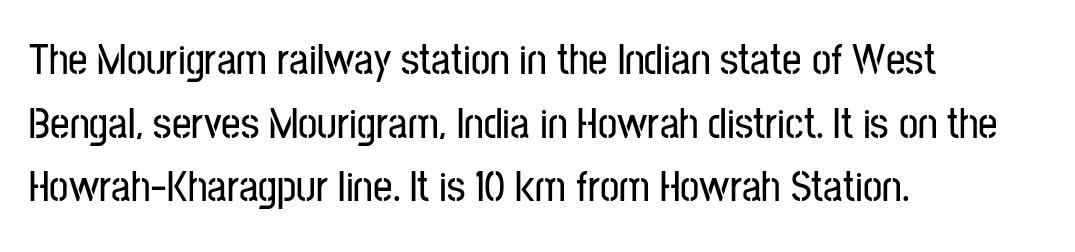
Bare-footed words on every line. The font's upright variant was chosen for this text. Every row of glyphs begins at an identical x-position on the left. Nothing unusual about the tracking: characters are spaced as the font intends. Serifs: no, the terminals of the letterforms are clean. Vertical spacing — default.
